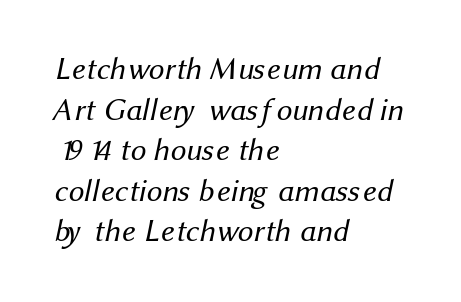
{"serif": "no", "bold": "no", "weight": "regular", "width": "normal", "stroke_contrast": "medium", "x_height": "medium", "monospaced": "no", "underline": "no", "align": "left", "line_spacing": "normal", "line_spacing_ratio": 1.31, "letter_spacing": "normal", "letter_spacing_em": 0.0, "glyph_px": 31}
